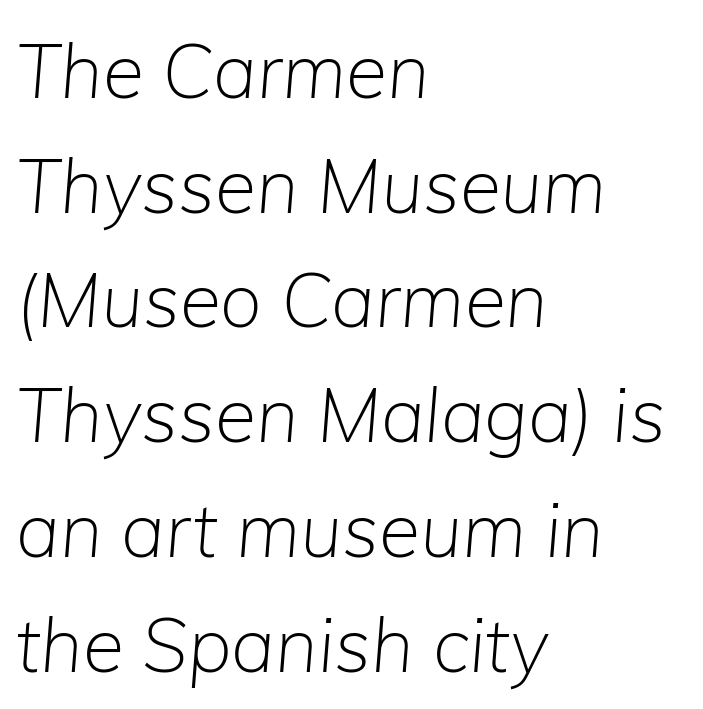
The image shows 75 px light type, italic (leaning right); set left-aligned, normal line spacing (1.53x), normal letter spacing, not underlined; low stroke contrast and a medium x-height.
